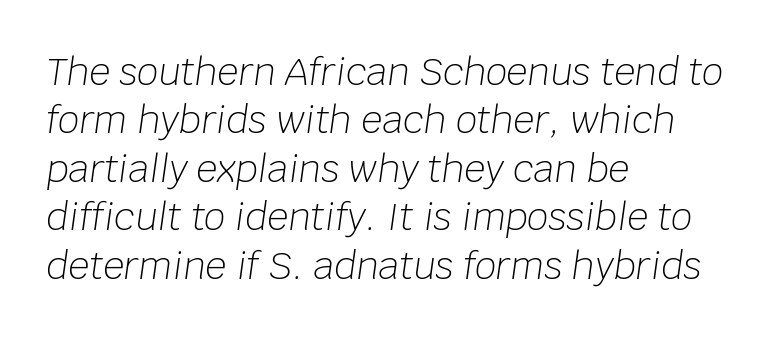
Between one letter and the next there's only the usual sliver of space. Students, observe: this is what conventionally led text looks like. The space beneath each line is pristine and unruled. Style check: oblique.
